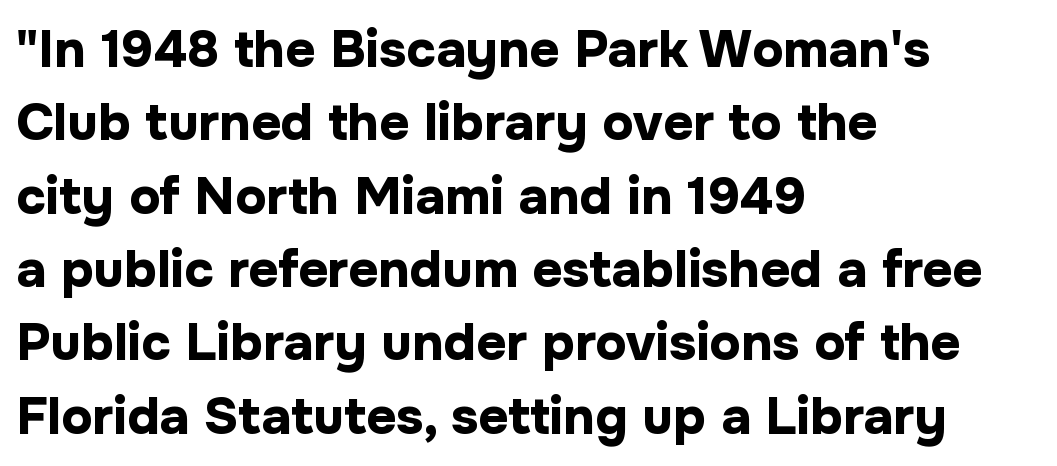
No extra tracking has been applied to these lines. Each letter keeps its own natural width here, so spacing adapts to shape. A sans-serif font was chosen for this passage. Leftover space on each line is placed entirely after the last word. Bare-footed words on every line.
